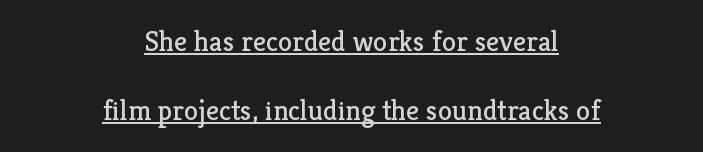
The image shows 29 px regular-weight serif type, upright; set centered, loose line spacing (2.38x), normal letter spacing, underlined; low stroke contrast and a medium x-height.
